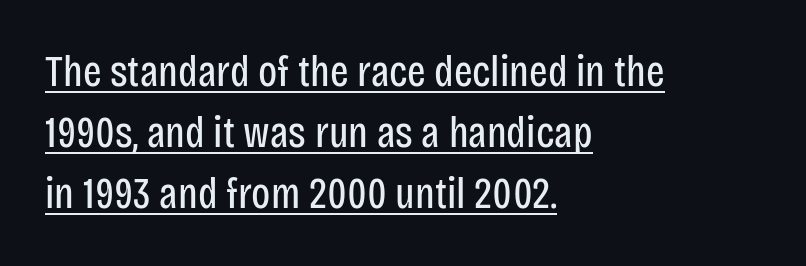
Q: Is the text bold? A: No.
Q: Is the text italic (slanted)? A: No, it is upright.
Q: Is the typeface a serif or a sans-serif typeface? A: Sans-serif.
Q: Is the text underlined? A: Yes.
Q: How is the paragraph aligned? A: Left-aligned.
Q: Is the spacing between letters normal or unusually wide? A: Normal.
Q: Is the spacing between lines tight, normal or loose? A: Normal.
Q: Width (condensed, normal, or wide)? A: Condensed.
Q: Stroke contrast? A: Low.
Q: x-height? A: Large.
Q: Monospaced? A: No.
